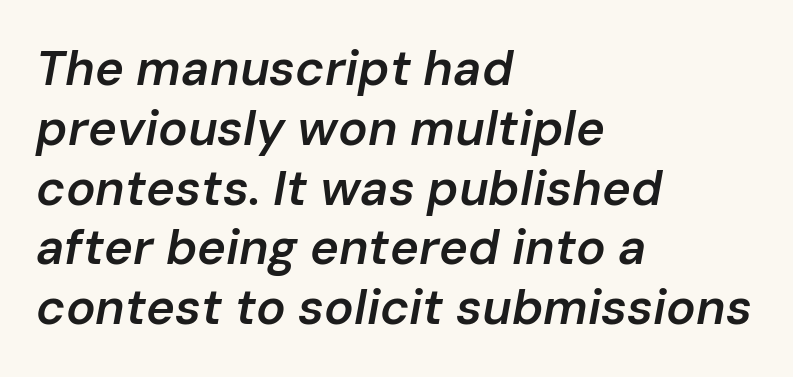
{"italic": "yes", "lean": "right", "slant_degrees": 10, "bold": "semi", "weight": "semibold", "width": "normal", "stroke_contrast": "low", "x_height": "medium", "monospaced": "no", "underline": "no", "align": "left", "line_spacing_ratio": 1.22, "letter_spacing": "normal", "letter_spacing_em": 0.0, "glyph_px": 49}
